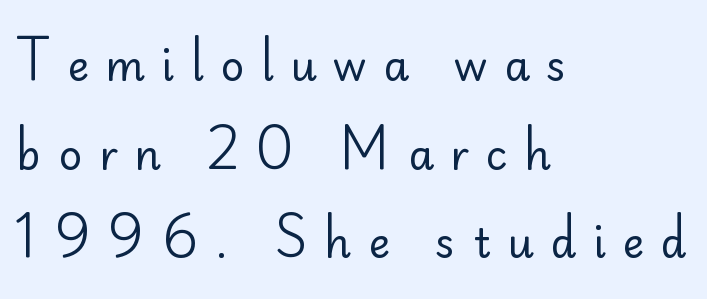
The image shows 41 px regular-weight sans-serif type, upright; set left-aligned, loose line spacing (2.16x), unusually wide letter spacing (+0.41 em), not underlined; low stroke contrast and a small x-height.
